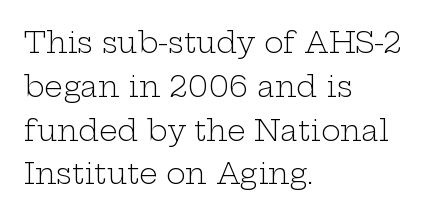
The image shows 29 px light, wide serif type, upright; set left-aligned, normal line spacing (1.51x), normal letter spacing, not underlined; low stroke contrast and a medium x-height.
